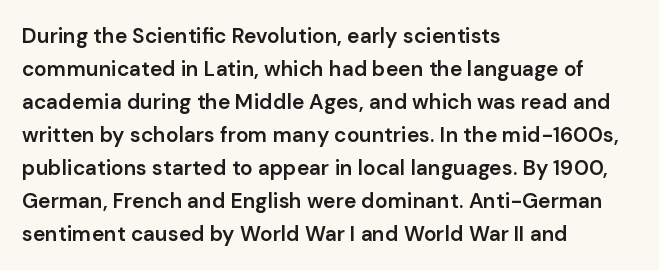
The image shows 21 px text type, upright; set left-aligned, normal line spacing (1.57x), normal letter spacing, not underlined.
